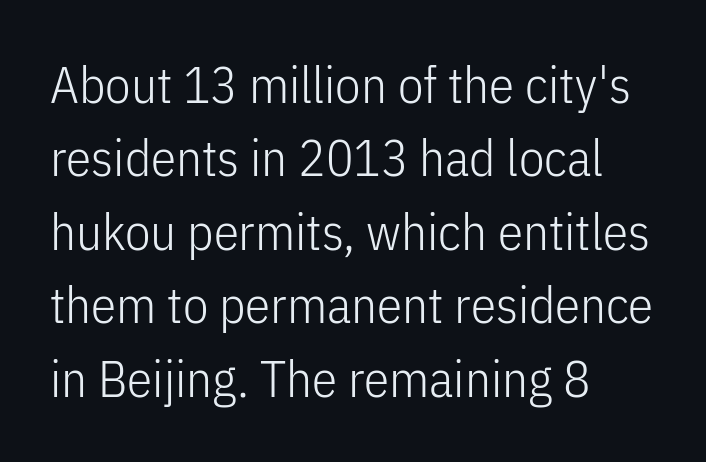
{"serif": "no", "italic": "no", "bold": "no", "weight": "light", "width": "condensed", "stroke_contrast": "low", "x_height": "medium", "monospaced": "no", "underline": "no", "align": "left", "line_spacing": "normal", "line_spacing_ratio": 1.44, "letter_spacing": "normal", "letter_spacing_em": 0.0, "glyph_px": 51}
